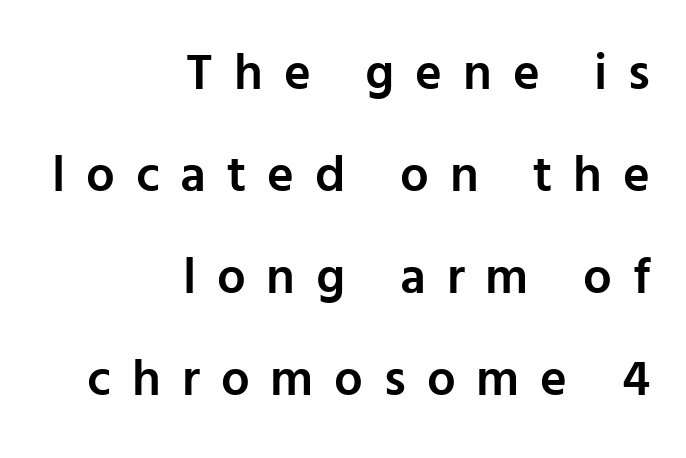
Q: Is the text bold? A: Semi-bold.
Q: Is the text italic (slanted)? A: No, it is upright.
Q: Is the typeface a serif or a sans-serif typeface? A: Sans-serif.
Q: Is the text underlined? A: No.
Q: How is the paragraph aligned? A: Right-aligned.
Q: Is the spacing between letters normal or unusually wide? A: Unusually wide.
Q: Is the spacing between lines tight, normal or loose? A: Loose.
Q: Width (condensed, normal, or wide)? A: Normal.
Q: Stroke contrast? A: Low.
Q: x-height? A: Medium.
Q: Monospaced? A: No.
